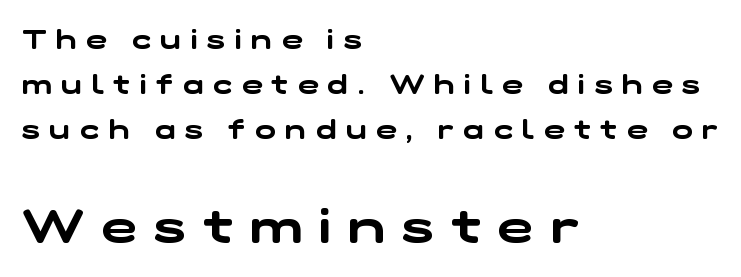
{"serif": "no", "width": "wide", "stroke_contrast": "low", "x_height": "medium", "monospaced": "no", "underline": "no", "align": "left", "line_spacing": "normal", "line_spacing_ratio": 1.67, "letter_spacing": "wide", "letter_spacing_em": 0.36, "larger_block": "second", "size_ratio": 1.78, "glyph_px": 48}
